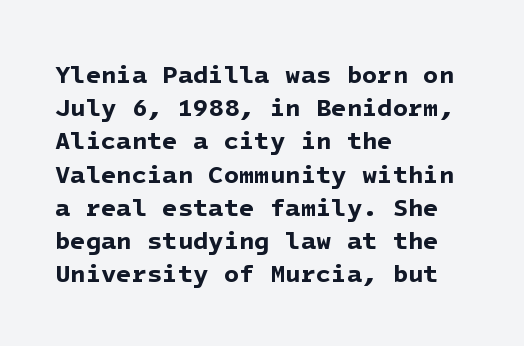
{"bold": "yes", "underline": "no", "align": "left", "line_spacing": "normal", "line_spacing_ratio": 1.33, "letter_spacing": "normal", "letter_spacing_em": 0.0, "glyph_px": 25}
